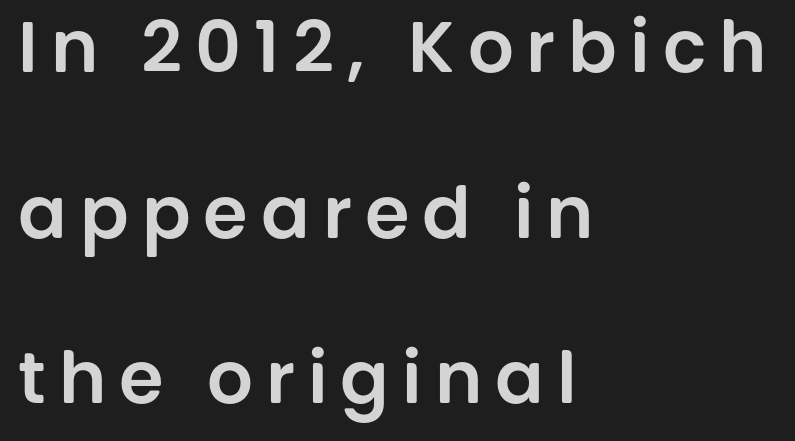
{"serif": "no", "italic": "no", "width": "normal", "stroke_contrast": "low", "x_height": "large", "monospaced": "no", "underline": "no", "align": "left", "line_spacing": "loose", "line_spacing_ratio": 2.3, "glyph_px": 72}
